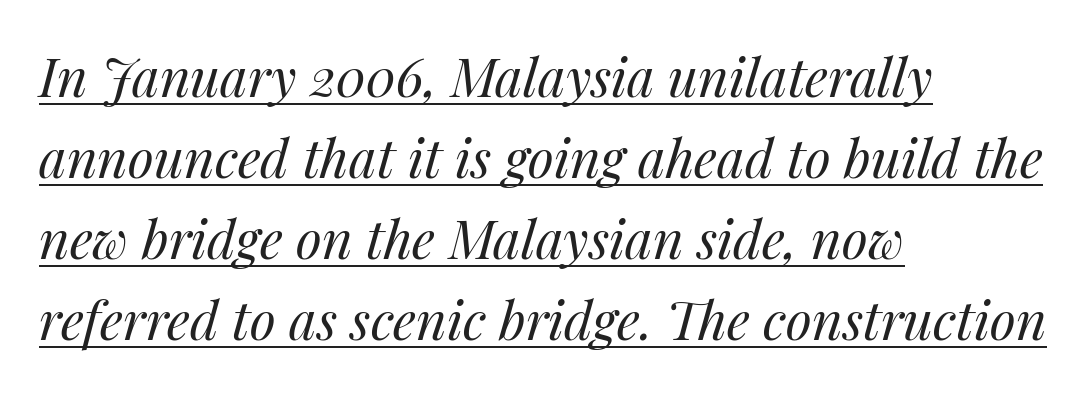
Q: Is the text bold? A: No.
Q: Is the text italic (slanted)? A: Yes, it leans right by about 14 degrees.
Q: Is the text underlined? A: Yes.
Q: How is the paragraph aligned? A: Left-aligned.
Q: Is the spacing between letters normal or unusually wide? A: Normal.
Q: Is the spacing between lines tight, normal or loose? A: Normal.
Q: Width (condensed, normal, or wide)? A: Normal.
Q: Stroke contrast? A: Medium.
Q: x-height? A: Medium.
Q: Monospaced? A: No.
